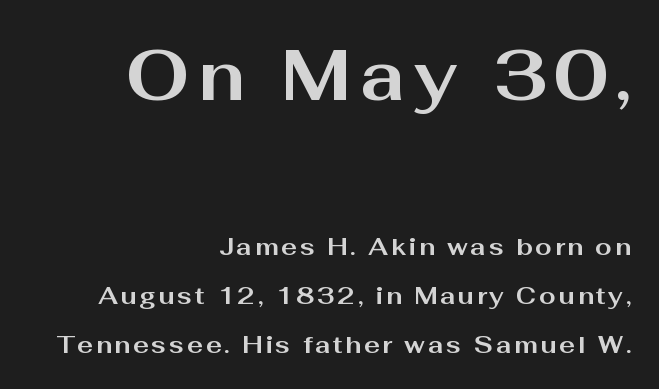
The image shows 71 px bold, wide sans-serif type, upright; set right-aligned, loose line spacing (2.04x), not underlined; the first (top) block is 2.96x larger; medium stroke contrast and a medium x-height.
